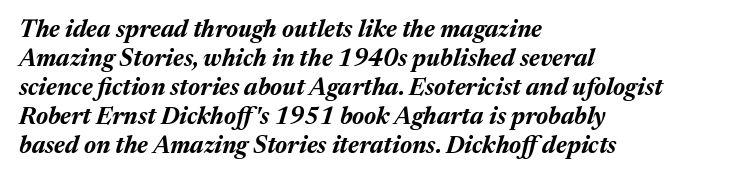
{"italic": "yes", "lean": "right", "slant_degrees": 17, "bold": "yes", "underline": "no", "align": "left", "line_spacing_ratio": 1.21, "letter_spacing": "normal", "letter_spacing_em": 0.0, "glyph_px": 24}
